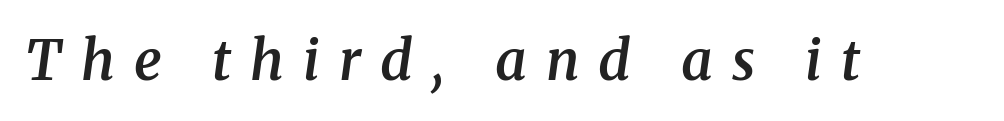
It's the slanting kind of type. Check where the strokes stop: tiny serifs finish them off. Tracking value appears strongly positive — letters spread wide. The passage shown is typed in a proportional face where columns would drift. Weight: semibold (demi).
